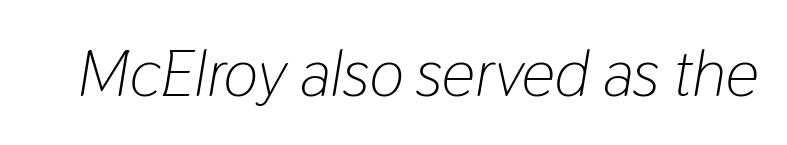
Q: Is the text bold? A: No.
Q: Is the text italic (slanted)? A: Yes, it leans right by about 9 degrees.
Q: Is the text underlined? A: No.
Q: Is the spacing between letters normal or unusually wide? A: Normal.
Q: Width (condensed, normal, or wide)? A: Condensed.
Q: Stroke contrast? A: Low.
Q: x-height? A: Medium.
Q: Monospaced? A: No.
